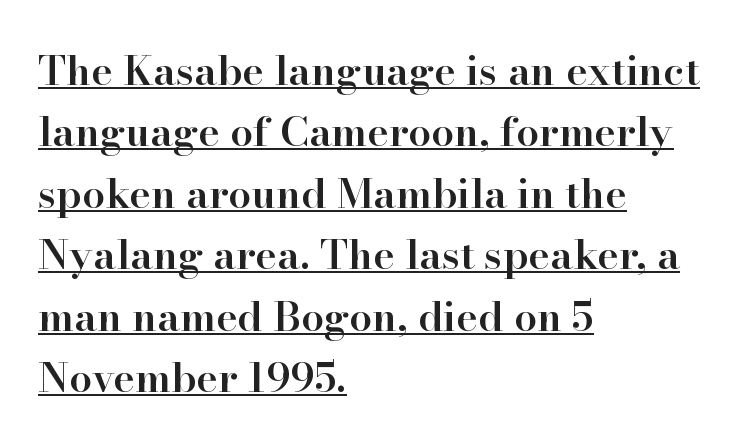
These words are printed semibold, heavier than regular yet not bold. Here the designer chose a conventional face with non-uniform glyph widths. Compared with typical body copy, the letter spacing here is the same. The lettering stays uniformly vertical, giving the passage a roman look.
